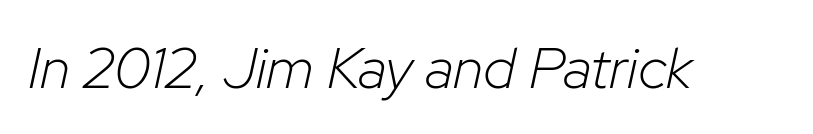
The foot of each line stays bare and open. The letters advance in unequal steps, a hallmark of proportional type. This is oblique type, the kind used for emphasis or titles. Honestly, the letter spacing is just normal — you wouldn't notice it. Stem width sits at or under what a default text font uses.
